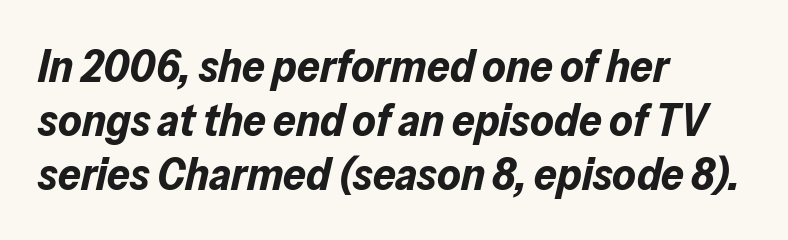
{"italic": "yes", "lean": "right", "slant_degrees": 13, "bold": "yes", "weight": "bold", "width": "normal", "stroke_contrast": "low", "x_height": "medium", "monospaced": "no", "underline": "no", "align": "left", "line_spacing_ratio": 1.2, "letter_spacing": "normal", "letter_spacing_em": 0.0, "glyph_px": 45}
